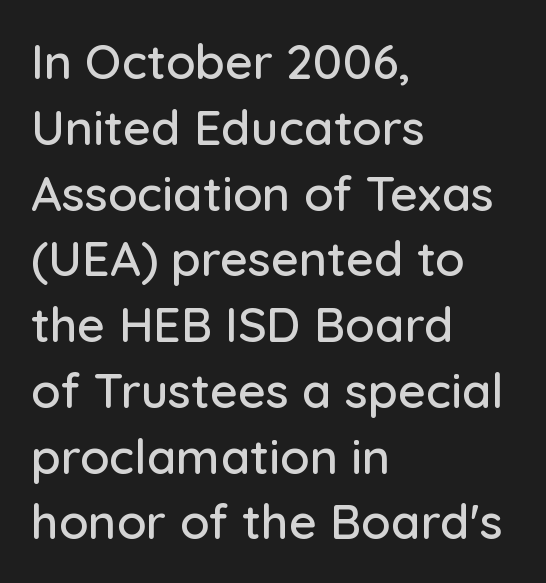
A clean baseline with only descenders dipping below it. Is the letter spacing exaggerated? No — it looks like the ordinary default. Interline gaps are of average width in this sample. Casual observation: everything's shoved over to the left. Note the varied advance widths — an 'i' is clearly narrower than an 'm'. The specimen reads as upright at a glance.
